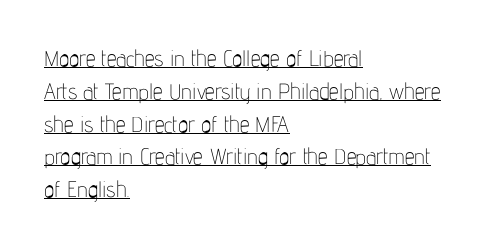
Like a heading marked for emphasis, these lines bear an underscore. Where is the straight margin? On the left. Honestly, the letter spacing is just normal — you wouldn't notice it. A typesetter would mark this as roman, not italic.
